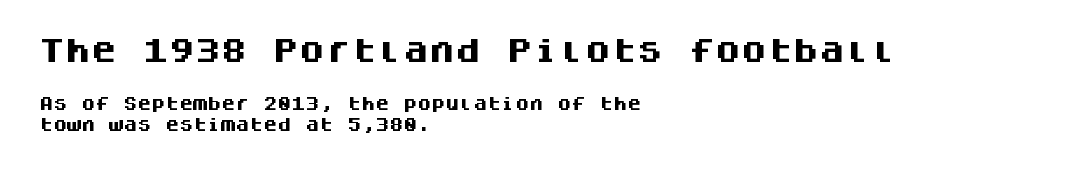
The image shows 26 px bold type, upright; set left-aligned, normal line spacing (1.45x), normal letter spacing, not underlined; the first (top) block is 1.86x larger.
